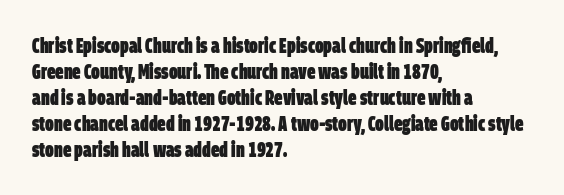
Q: Is the text bold? A: Yes.
Q: Is the text underlined? A: No.
Q: How is the paragraph aligned? A: Left-aligned.
Q: Is the spacing between letters normal or unusually wide? A: Normal.
